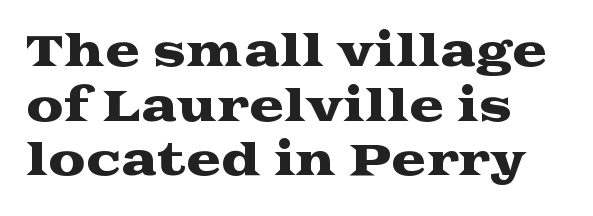
One glance says typical: line gaps are just what's usual. Bare-footed words on every line. You can tell it's not italic because the verticals are truly vertical. Do the characters align in a grid? No, the font is proportional. Here the glyphs are tracked normally, forming tight word shapes. The face used here is seriffed, in the tradition of book romans.
